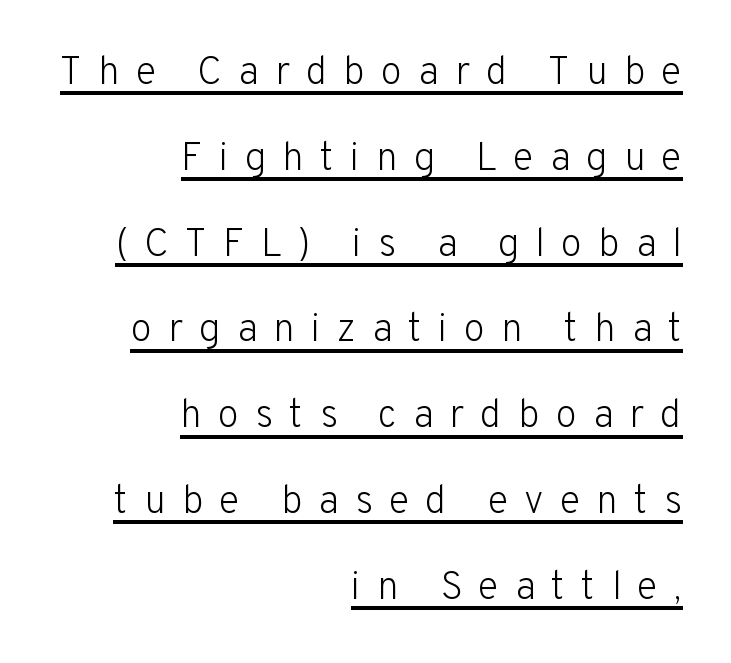
Q: Is the text bold? A: No.
Q: Is the text italic (slanted)? A: No, it is upright.
Q: Is the typeface a serif or a sans-serif typeface? A: Sans-serif.
Q: Is the text underlined? A: Yes.
Q: How is the paragraph aligned? A: Right-aligned.
Q: Is the spacing between letters normal or unusually wide? A: Unusually wide.
Q: Is the spacing between lines tight, normal or loose? A: Loose.
Q: Width (condensed, normal, or wide)? A: Normal.
Q: Stroke contrast? A: Low.
Q: x-height? A: Medium.
Q: Monospaced? A: No.
